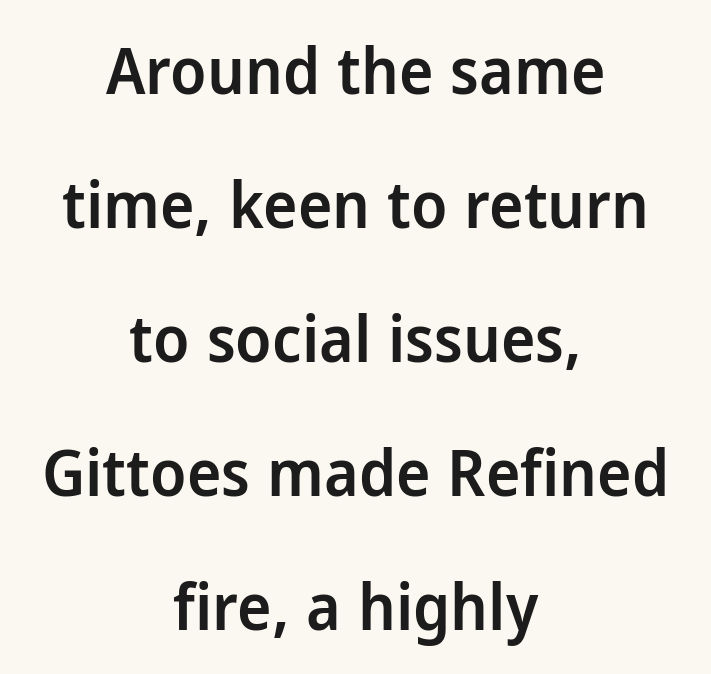
The image shows 65 px semibold sans-serif type, upright; set centered, loose line spacing (2.06x), normal letter spacing, not underlined; low stroke contrast and a medium x-height.
